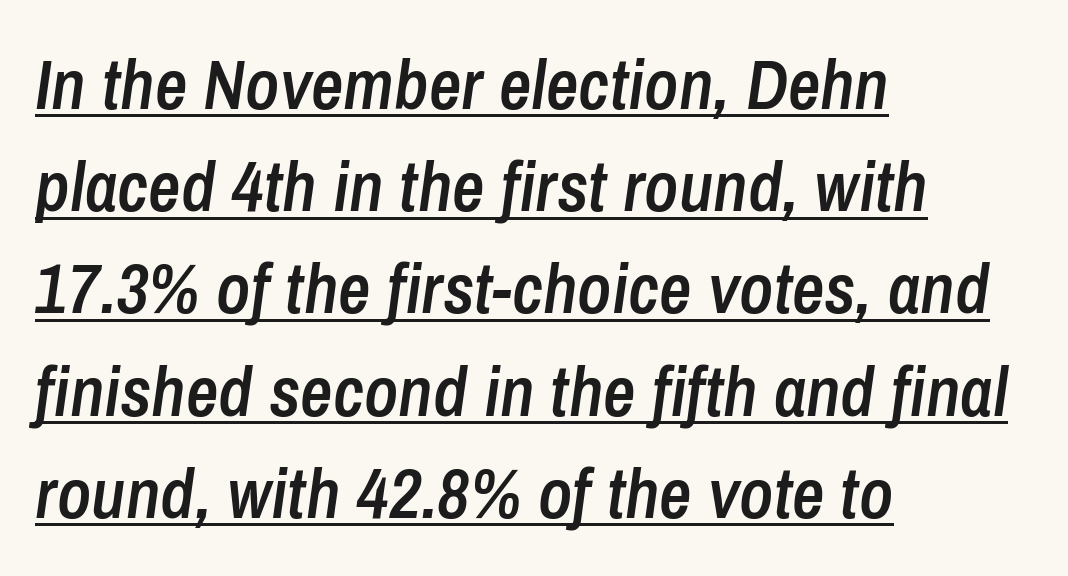
The letters advance in unequal steps, a hallmark of proportional type. Slightly chunky letters — semibold, I'd say, not full bold. Typeset ragged right — the left edge is the straight one. Successive baselines arrive at the customary interval. Students, observe the line beneath the letters — that is underlining.
